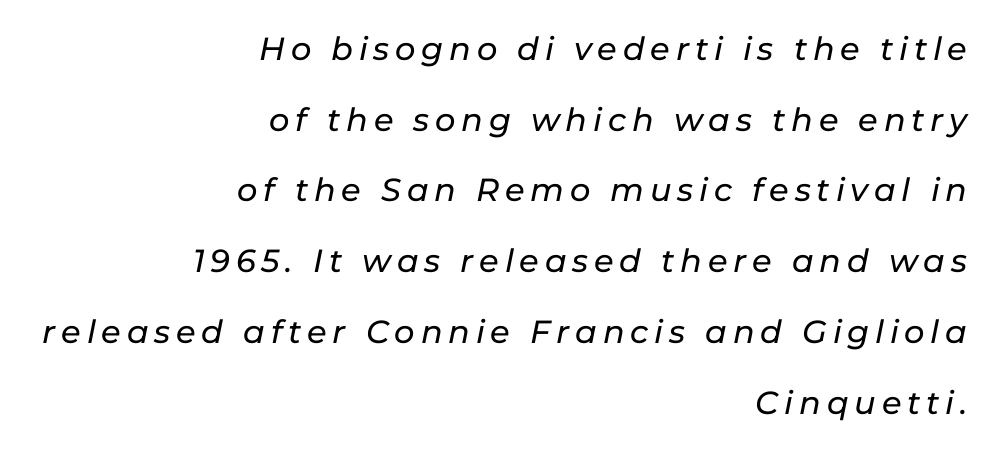
{"italic": "yes", "lean": "right", "slant_degrees": 11, "width": "normal", "stroke_contrast": "low", "x_height": "medium", "monospaced": "no", "underline": "no", "align": "right", "line_spacing": "loose", "line_spacing_ratio": 2.21, "glyph_px": 32}
